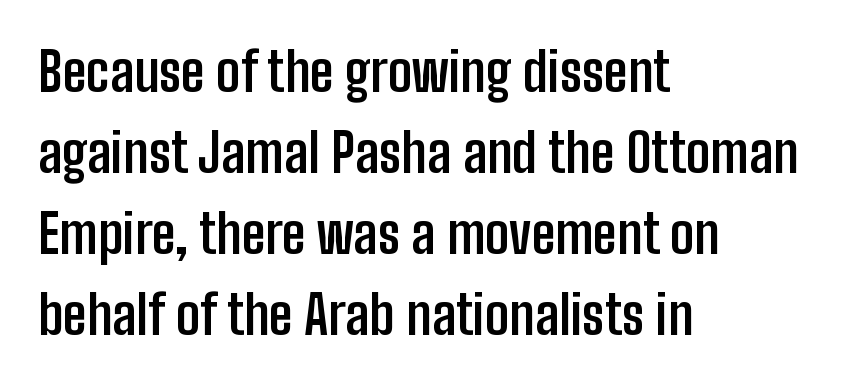
{"serif": "no", "italic": "no", "bold": "yes", "weight": "semibold", "width": "condensed", "stroke_contrast": "low", "x_height": "medium", "monospaced": "no", "underline": "no", "align": "left", "line_spacing": "normal", "line_spacing_ratio": 1.5, "letter_spacing": "normal", "letter_spacing_em": 0.0, "glyph_px": 54}
